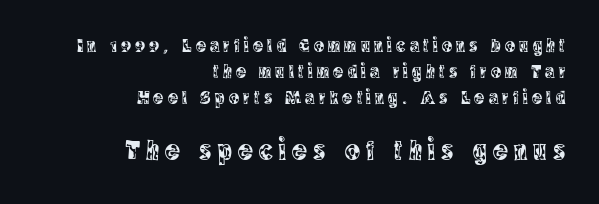
{"serif": "yes", "italic": "no", "width": "condensed", "x_height": "large", "monospaced": "no", "underline": "no", "align": "right", "line_spacing": "normal", "line_spacing_ratio": 1.37, "letter_spacing": "wide", "letter_spacing_em": 0.22, "larger_block": "second", "size_ratio": 1.47, "glyph_px": 28}
